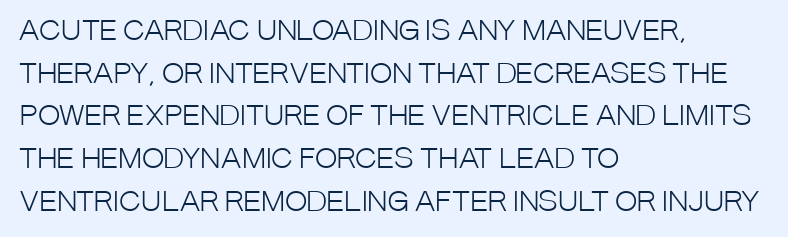
The ragged edge is on the right, which tells us the setting is flush left. Vertical strokes here are truly vertical. Heaviness? Minimal to ordinary, like unemphasized prose. Lines of text with bare space underneath.
